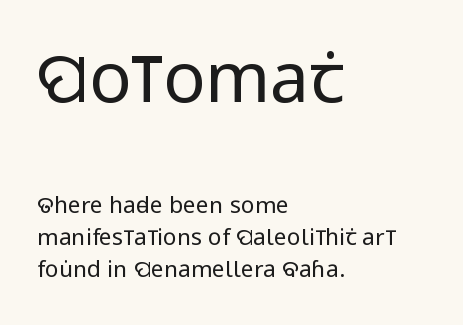
{"serif": "no", "italic": "no", "bold": "no", "weight": "regular", "width": "condensed", "stroke_contrast": "low", "x_height": "large", "monospaced": "no", "underline": "no", "align": "left", "line_spacing": "normal", "line_spacing_ratio": 1.4, "letter_spacing": "normal", "letter_spacing_em": 0.0, "larger_block": "first", "size_ratio": 3.04, "glyph_px": 70}
